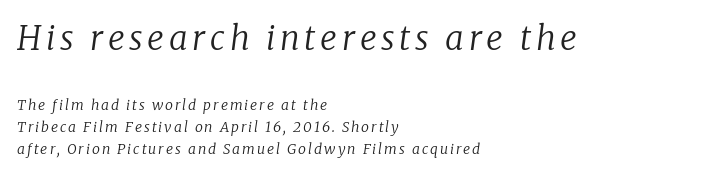
The image shows 33 px regular-weight serif type, italic (leaning right); set left-aligned, normal line spacing (1.58x), not underlined; the first (top) block is 2.36x larger; low stroke contrast and a medium x-height.
